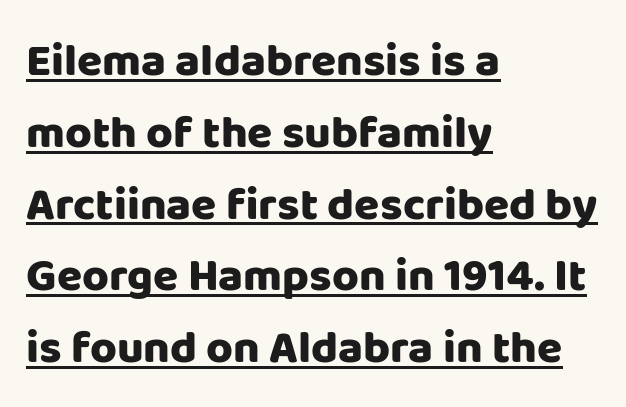
Q: Is the text bold? A: Yes.
Q: Is the text italic (slanted)? A: No, it is upright.
Q: Is the typeface a serif or a sans-serif typeface? A: Sans-serif.
Q: Is the text underlined? A: Yes.
Q: How is the paragraph aligned? A: Left-aligned.
Q: Is the spacing between letters normal or unusually wide? A: Normal.
Q: Is the spacing between lines tight, normal or loose? A: Normal.
Q: Width (condensed, normal, or wide)? A: Normal.
Q: Stroke contrast? A: Low.
Q: x-height? A: Large.
Q: Monospaced? A: No.
